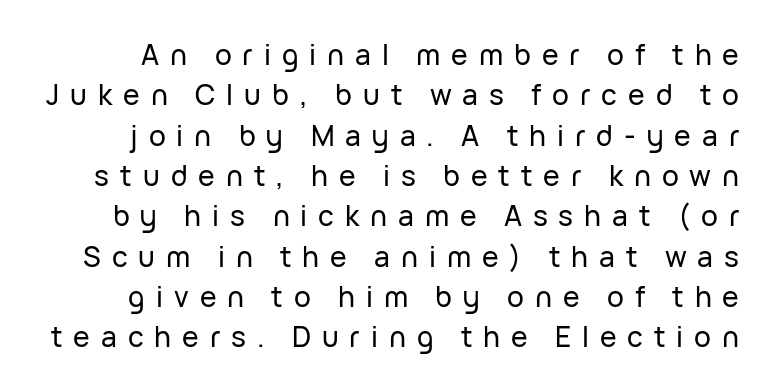
The image shows 28 px sans-serif type, upright; set normal line spacing (1.44x), unusually wide letter spacing (+0.39 em), not underlined; low stroke contrast and a medium x-height.
